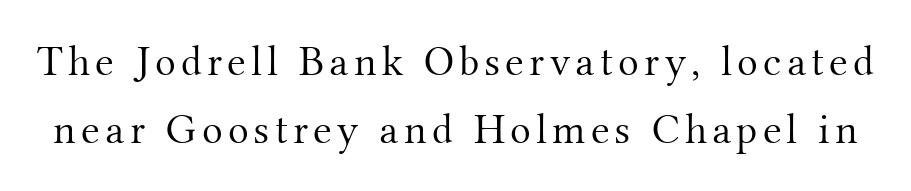
Regarding serifs, this sample has them. The rendering uses a moderate line-height, typical for paragraphs. Stroke mass is kept to a normal reading level or below. Looks like regular typesetting: each glyph gets only the width it needs.
